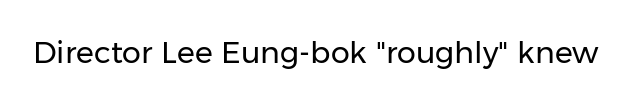
{"serif": "no", "italic": "no", "bold": "no", "weight": "regular", "width": "normal", "stroke_contrast": "low", "x_height": "medium", "monospaced": "no", "underline": "no", "letter_spacing": "normal", "letter_spacing_em": 0.0, "glyph_px": 30}
